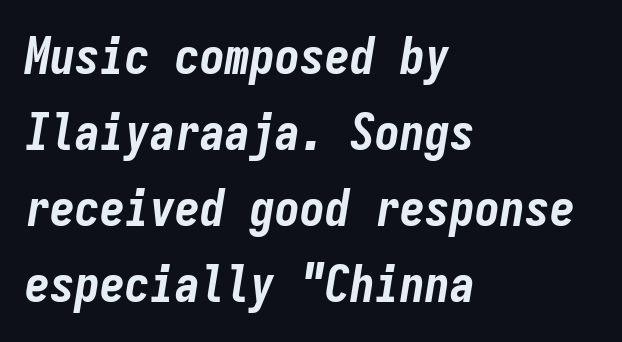
The image shows 50 px bold, condensed type, italic (leaning right), monospaced; set left-aligned, normal line spacing (1.52x), normal letter spacing, not underlined; low stroke contrast and a medium x-height.
